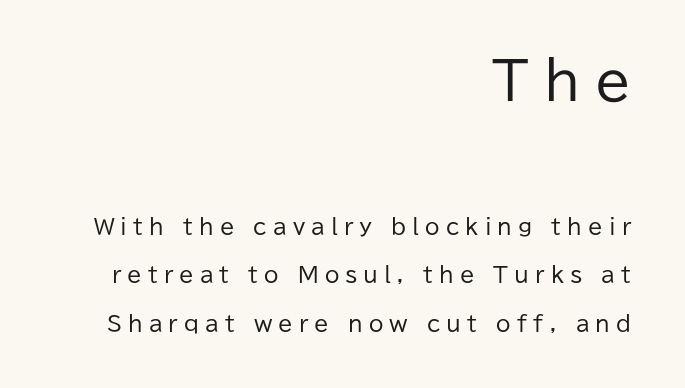
{"serif": "no", "italic": "no", "bold": "no", "weight": "regular", "width": "normal", "stroke_contrast": "low", "x_height": "medium", "monospaced": "no", "underline": "no", "align": "right", "line_spacing": "loose", "line_spacing_ratio": 2.3, "letter_spacing": "wide", "letter_spacing_em": 0.29, "larger_block": "first", "size_ratio": 2.48, "glyph_px": 52}
